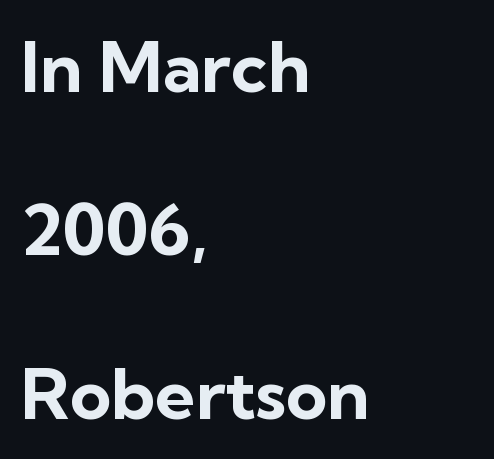
Compared with typical body copy, the letter spacing here is the same. Notice how thick the strokes are: this is what a full bold looks like. Left-aligned paragraph, ragged on the right. Has an underline been added? It has not. Observe the absence of serifs on each vertical stroke in this sample. A great deal of white space separates one row of letters from the next.
